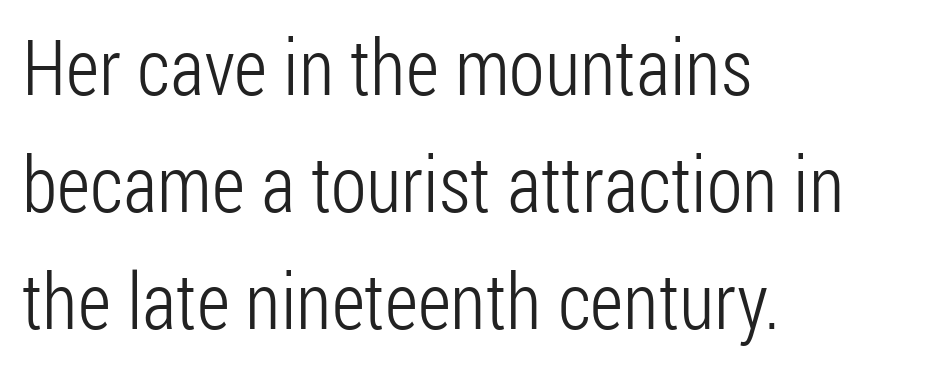
Is the letter spacing exaggerated? No — it looks like the ordinary default. Think of a printed novel: that variable character pitch is what you see here. Is the block centered? No — it sits flush against the left margin. The passage shown is not bold in any degree. Anything drawn beneath the words? Only blank space.
